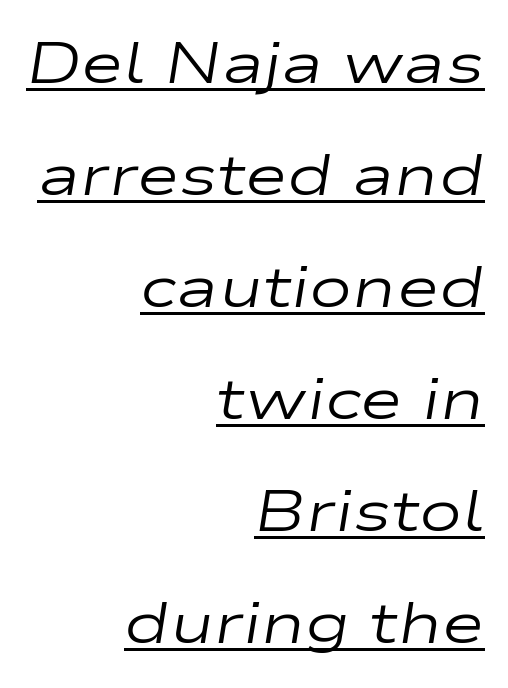
Spacing verdict: proportional, widths tailored to each character. Stroke mass is kept to a normal reading level or below. In terms of leading, this rendering errs on the spacious side. In CSS terms this would be text-align: right.
